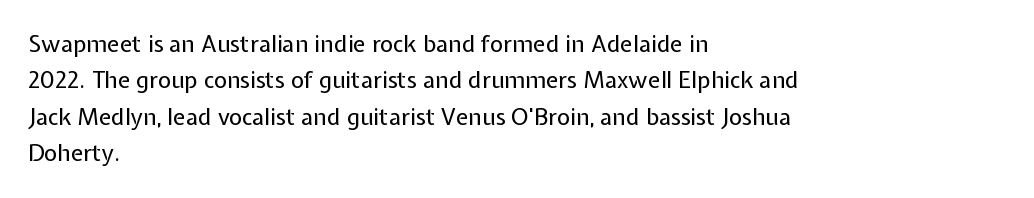
{"italic": "no", "bold": "no", "underline": "no", "align": "left", "line_spacing": "normal", "line_spacing_ratio": 1.58, "letter_spacing": "normal", "letter_spacing_em": 0.0, "glyph_px": 23}
